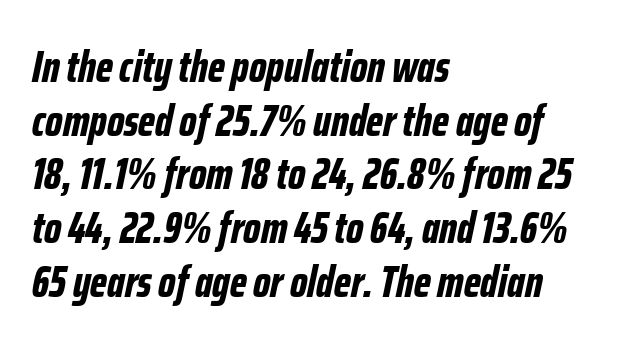
Q: Is the text bold? A: Yes.
Q: Is the text italic (slanted)? A: Yes, it leans right by about 12 degrees.
Q: Is the text underlined? A: No.
Q: How is the paragraph aligned? A: Left-aligned.
Q: Is the spacing between letters normal or unusually wide? A: Normal.
Q: Width (condensed, normal, or wide)? A: Condensed.
Q: Stroke contrast? A: Low.
Q: x-height? A: Medium.
Q: Monospaced? A: No.
